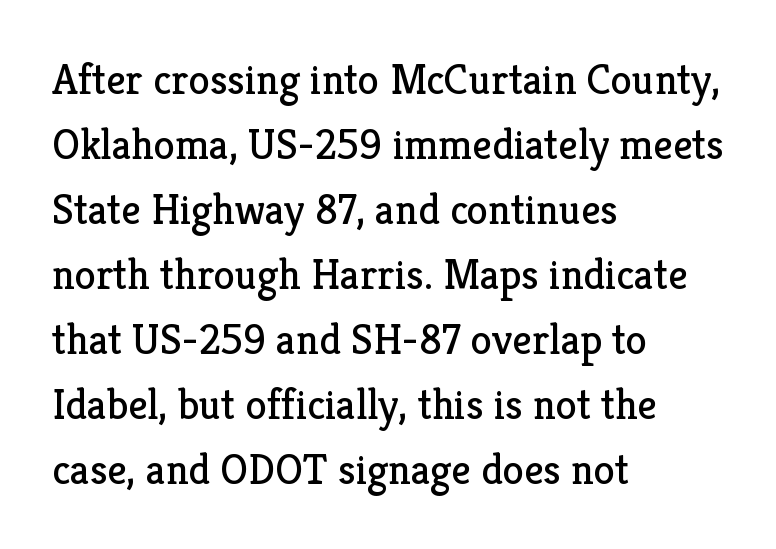
Q: Is the text bold? A: No.
Q: Is the text italic (slanted)? A: No, it is upright.
Q: Is the typeface a serif or a sans-serif typeface? A: Serif.
Q: Is the text underlined? A: No.
Q: How is the paragraph aligned? A: Left-aligned.
Q: Is the spacing between letters normal or unusually wide? A: Normal.
Q: Is the spacing between lines tight, normal or loose? A: Normal.
Q: Width (condensed, normal, or wide)? A: Normal.
Q: Stroke contrast? A: Low.
Q: x-height? A: Medium.
Q: Monospaced? A: No.
